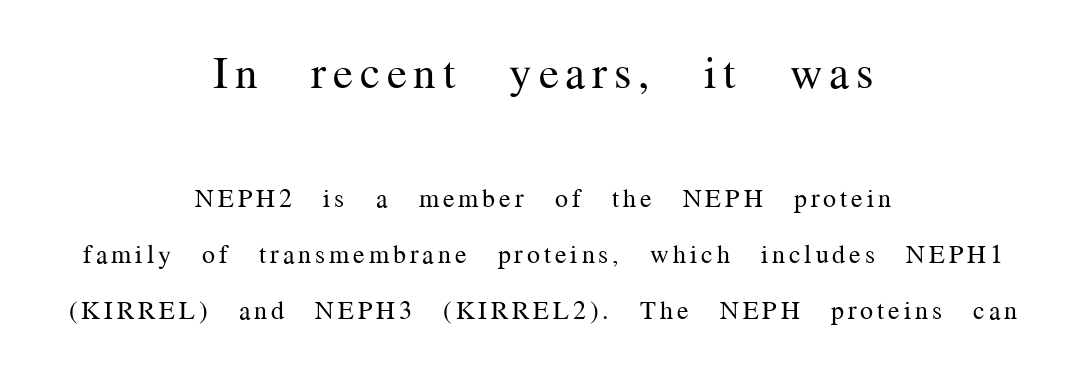
Q: Is the text bold? A: No.
Q: Is the text italic (slanted)? A: No, it is upright.
Q: Is the typeface a serif or a sans-serif typeface? A: Serif.
Q: Is the text underlined? A: No.
Q: How is the paragraph aligned? A: Centered.
Q: Is the spacing between lines tight, normal or loose? A: Loose.
Q: Which block of text is set in a larger size, the first (top) or the second (bottom)? A: The first (top) one.
Q: Width (condensed, normal, or wide)? A: Normal.
Q: Stroke contrast? A: Medium.
Q: x-height? A: Medium.
Q: Monospaced? A: No.
